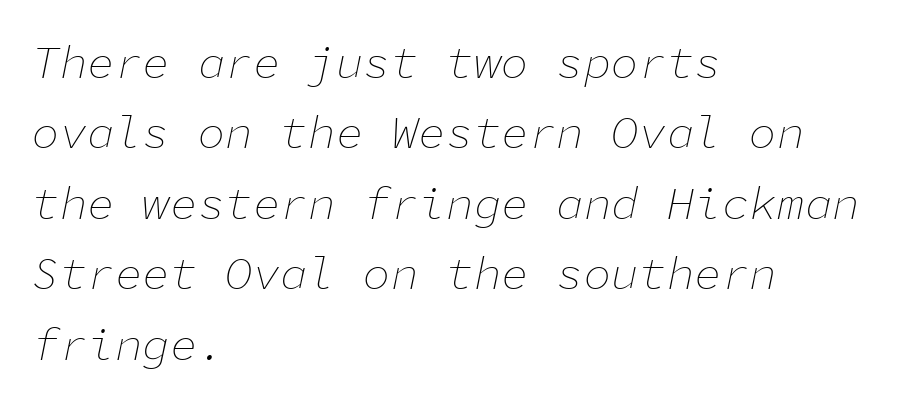
Students, observe: this is what conventionally led text looks like. Would a proofreader flag this as italicized? Yes. Notice how the passage keeps a crisp vertical edge on the left only. Every character here occupies the same horizontal width, giving the sample a typewriter-like rhythm. The letters look calm and open, with moderate or lighter stems.
